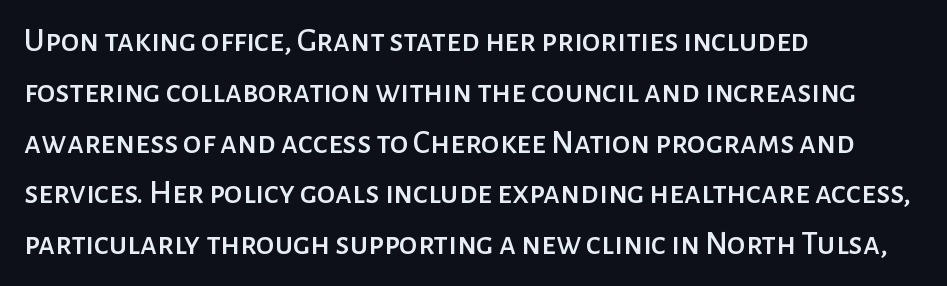
The image shows 33 px sans-serif type, upright; set left-aligned, normal line spacing (1.54x), normal letter spacing, not underlined; low stroke contrast and a medium x-height.
